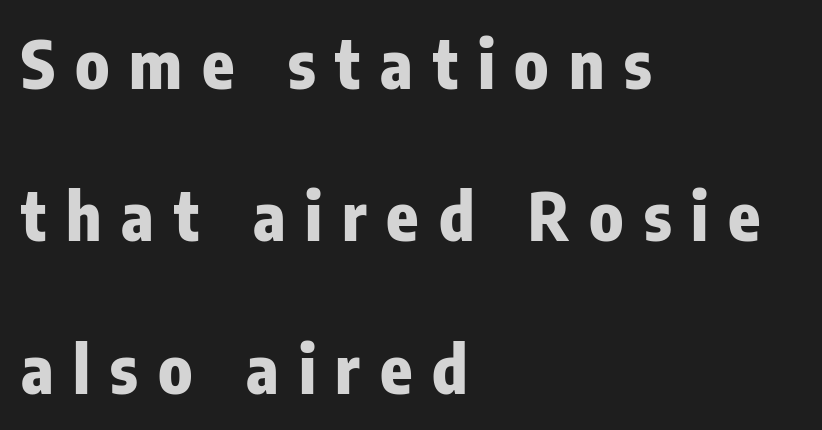
Proportional: the letters do not fall into vertical columns. Weight: bold. A typesetter would call this leading open, well beyond the default. The typesetter chose a ragged-right arrangement here. The type sits square on the baseline with zero lean.
